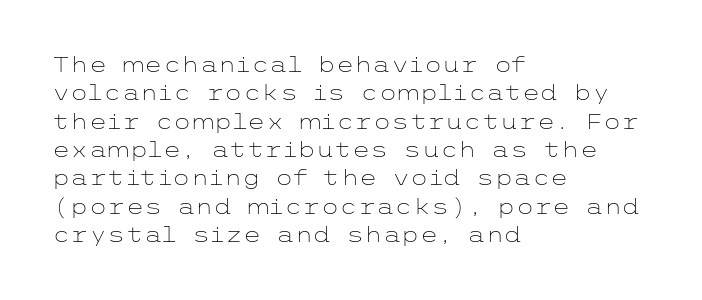
The image shows 21 px text type, upright; set left-aligned, normal line spacing (1.35x), normal letter spacing, not underlined.
